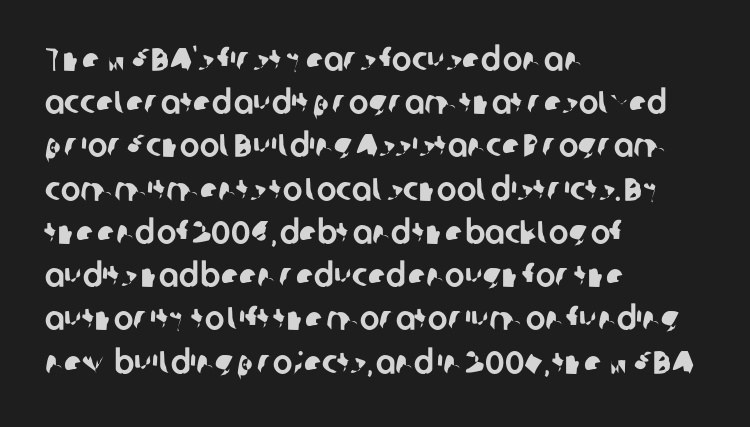
Q: Is the typeface a serif or a sans-serif typeface? A: Sans-serif.
Q: Is the text underlined? A: No.
Q: How is the paragraph aligned? A: Left-aligned.
Q: Is the spacing between letters normal or unusually wide? A: Normal.
Q: Is the spacing between lines tight, normal or loose? A: Normal.
Q: Width (condensed, normal, or wide)? A: Normal.
Q: Stroke contrast? A: Low.
Q: x-height? A: Medium.
Q: Monospaced? A: No.
